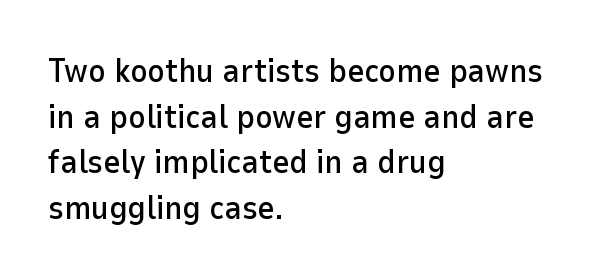
The image shows 33 px sans-serif type, upright; set left-aligned, normal line spacing (1.38x), normal letter spacing, not underlined; low stroke contrast and a medium x-height.
